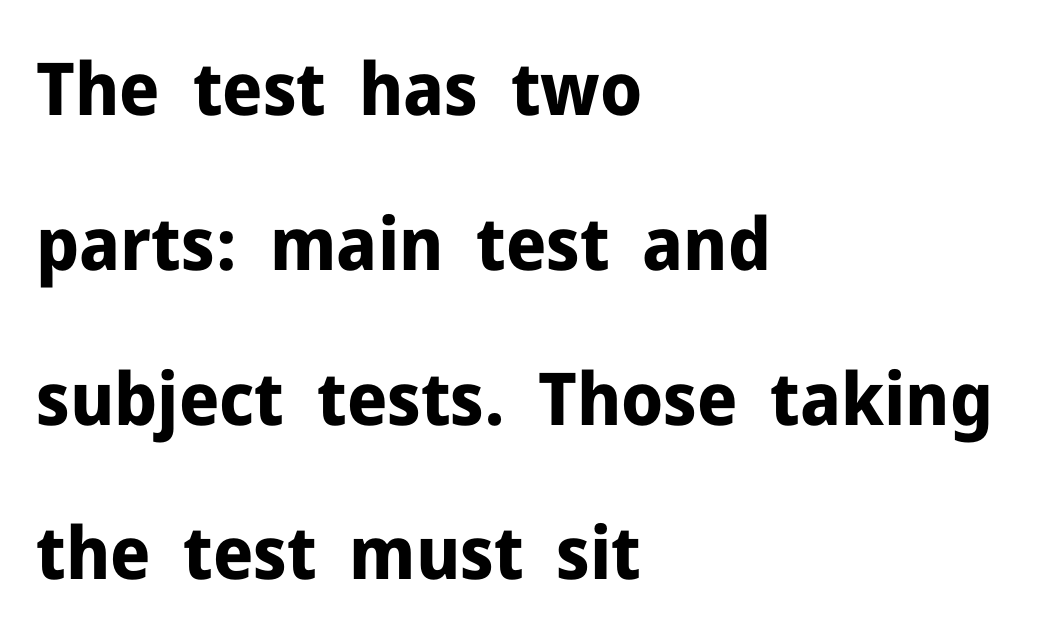
The image shows 73 px bold sans-serif type, upright; set left-aligned, loose line spacing (2.12x), normal letter spacing, not underlined; low stroke contrast and a medium x-height.
